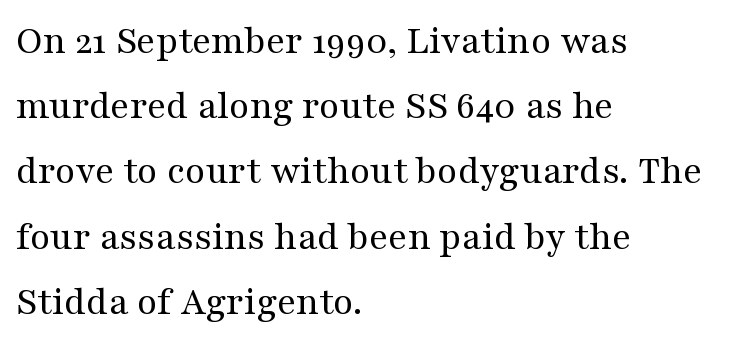
The image shows 41 px regular-weight, wide serif type, upright; set left-aligned, normal line spacing (1.59x), normal letter spacing, not underlined; medium stroke contrast and a medium x-height.
